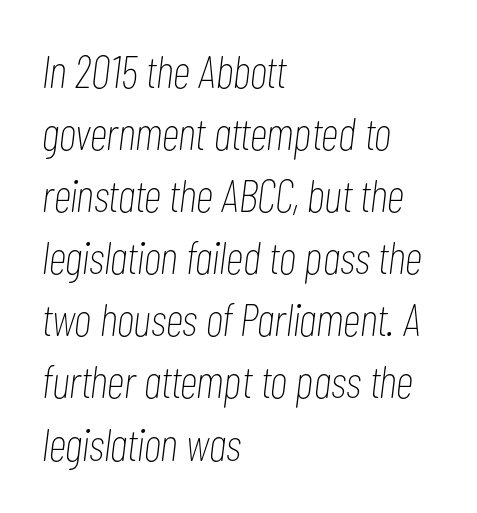
The image shows 46 px thin, condensed type, italic (leaning right); set left-aligned, normal line spacing (1.35x), normal letter spacing, not underlined; low stroke contrast and a medium x-height.
